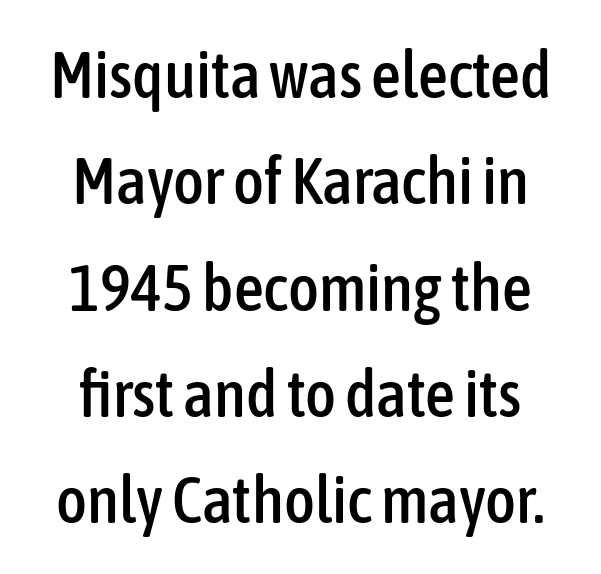
Is there any slant? The stems are plumb. Character widths vary here, with narrow letters taking less room than wide ones. No extra tracking has been applied to these lines. The passage shown is not underscored anywhere.
